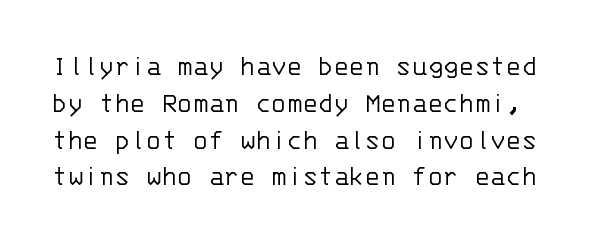
{"serif": "no", "italic": "no", "bold": "no", "weight": "light", "width": "normal", "stroke_contrast": "low", "x_height": "large", "monospaced": "yes", "underline": "no", "line_spacing": "normal", "line_spacing_ratio": 1.27, "letter_spacing": "normal", "letter_spacing_em": 0.0, "glyph_px": 29}
